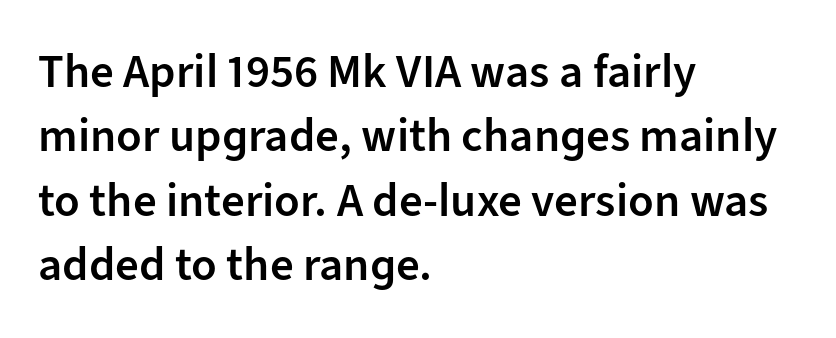
{"serif": "no", "italic": "no", "bold": "semi", "weight": "semibold", "width": "normal", "stroke_contrast": "low", "x_height": "medium", "monospaced": "no", "underline": "no", "align": "left", "line_spacing": "normal", "line_spacing_ratio": 1.37, "letter_spacing": "normal", "letter_spacing_em": 0.0, "glyph_px": 47}
